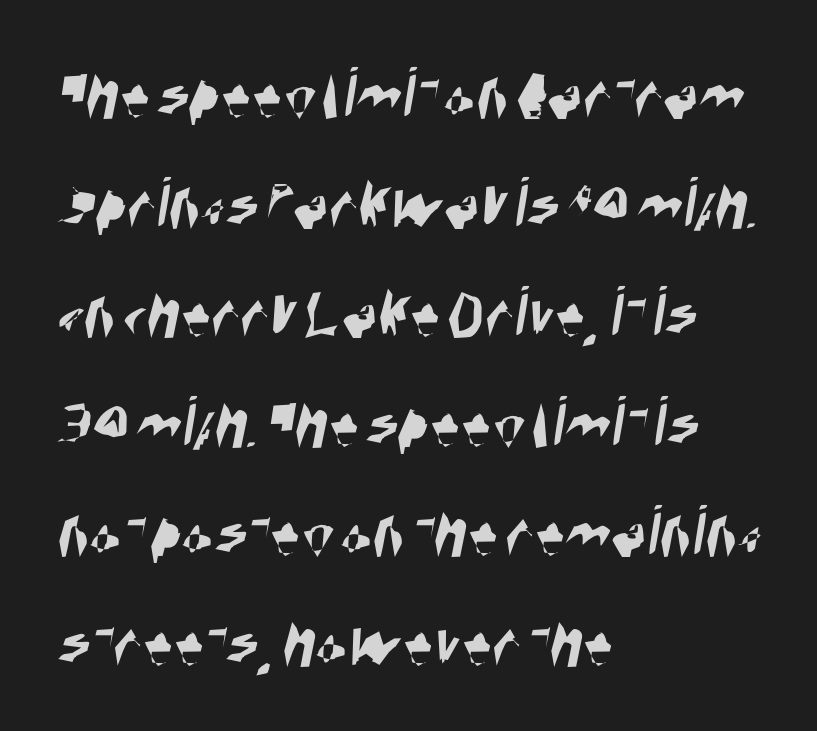
{"serif": "no", "width": "condensed", "stroke_contrast": "high", "x_height": "large", "monospaced": "no", "underline": "no", "align": "left", "line_spacing": "normal", "line_spacing_ratio": 1.48, "letter_spacing": "normal", "letter_spacing_em": 0.0, "glyph_px": 74}
